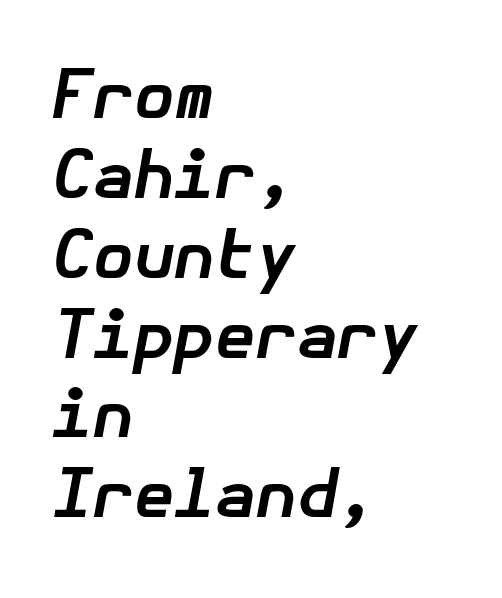
The letters are bold, with thick, heavy strokes. There's an unmistakable incline to the writing here. If you drew a ruler down the left edge, every line would touch it. Look at the tracking — it's just the regular setting, nothing added.
